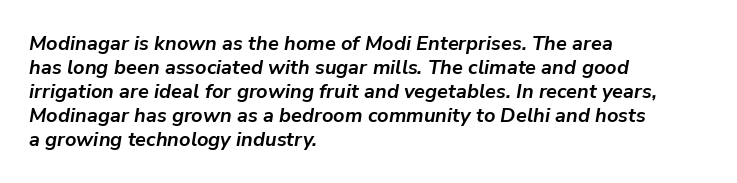
{"italic": "yes", "lean": "right", "slant_degrees": 9, "bold": "yes", "underline": "no", "align": "left", "line_spacing_ratio": 1.2, "letter_spacing": "normal", "letter_spacing_em": 0.0, "glyph_px": 20}
